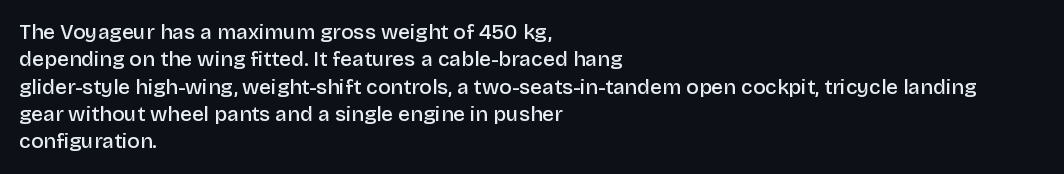
{"italic": "no", "bold": "semi", "underline": "no", "align": "left", "line_spacing": "normal", "line_spacing_ratio": 1.3, "letter_spacing": "normal", "letter_spacing_em": 0.0, "glyph_px": 21}
